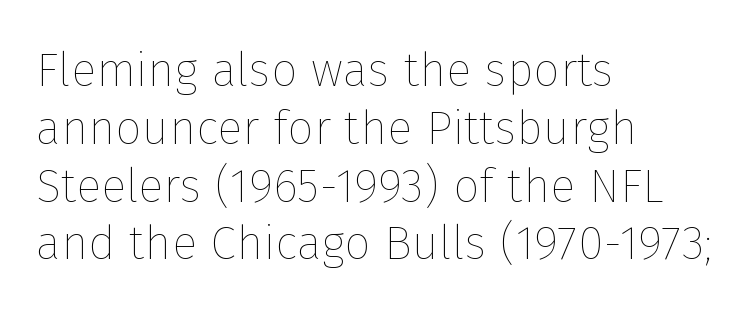
{"italic": "no", "bold": "no", "weight": "thin", "width": "normal", "stroke_contrast": "low", "x_height": "medium", "monospaced": "no", "underline": "no", "align": "left", "line_spacing_ratio": 1.23, "letter_spacing": "normal", "letter_spacing_em": 0.0, "glyph_px": 47}
